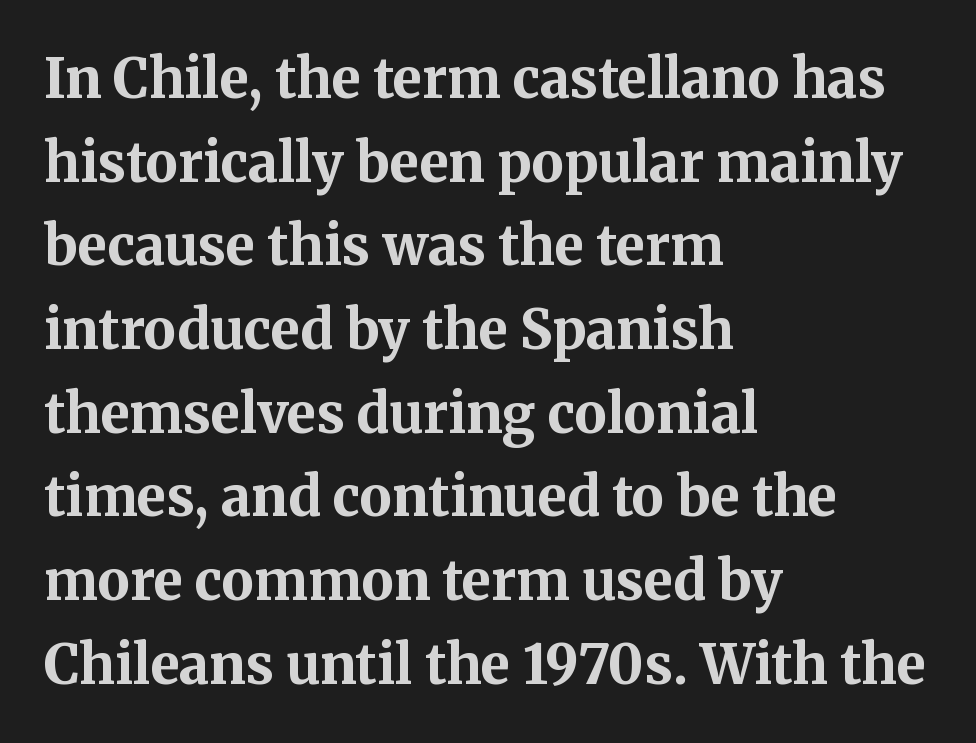
If you measured baseline to baseline, you'd find a middling distance. You'd pick this weight for a headline — it's a proper bold. Unlike italic type, these characters show no tilt at all. The face used here is seriffed, in the tradition of book romans. The foot of each line stays bare and open.
